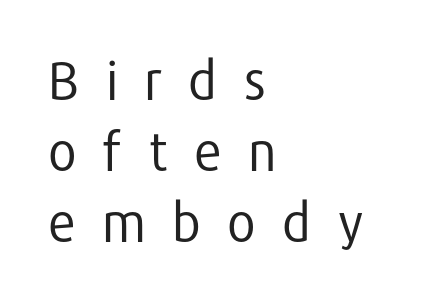
The image shows 52 px regular-weight sans-serif type, upright; set left-aligned, normal line spacing (1.37x), unusually wide letter spacing (+0.48 em), not underlined; low stroke contrast and a medium x-height.
